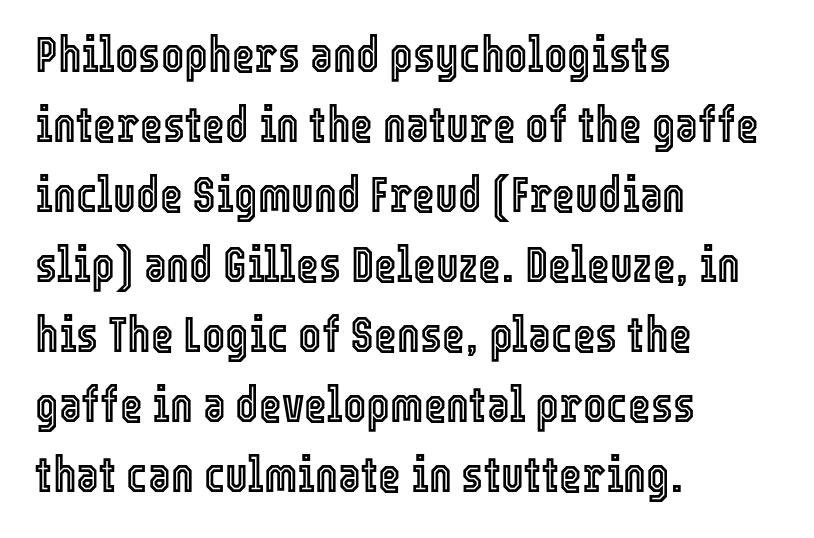
Q: Is the text italic (slanted)? A: No, it is upright.
Q: Is the text underlined? A: No.
Q: How is the paragraph aligned? A: Left-aligned.
Q: Is the spacing between letters normal or unusually wide? A: Normal.
Q: Is the spacing between lines tight, normal or loose? A: Normal.
Q: Width (condensed, normal, or wide)? A: Condensed.
Q: x-height? A: Medium.
Q: Monospaced? A: No.
